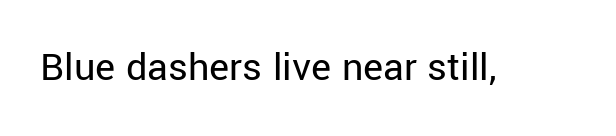
The image shows 42 px regular-weight sans-serif type, upright; set normal letter spacing, not underlined; low stroke contrast and a medium x-height.
